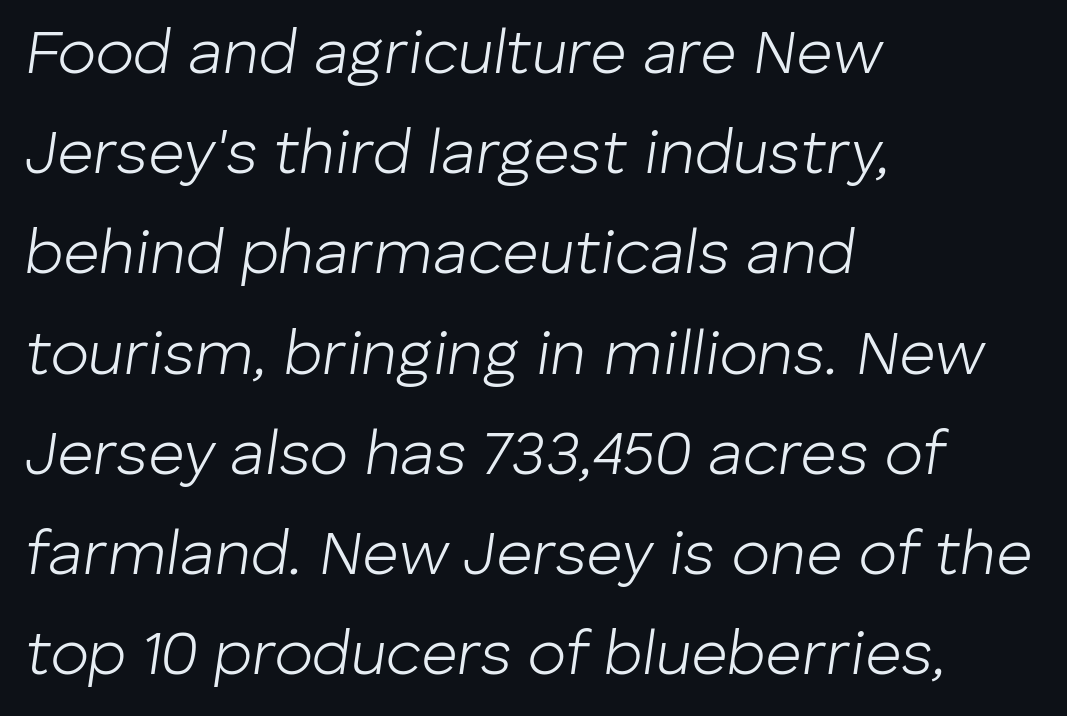
Q: Is the text bold? A: No.
Q: Is the text italic (slanted)? A: Yes, it leans right by about 8 degrees.
Q: Is the text underlined? A: No.
Q: How is the paragraph aligned? A: Left-aligned.
Q: Is the spacing between letters normal or unusually wide? A: Normal.
Q: Is the spacing between lines tight, normal or loose? A: Normal.
Q: Width (condensed, normal, or wide)? A: Normal.
Q: Stroke contrast? A: Low.
Q: x-height? A: Medium.
Q: Monospaced? A: No.
